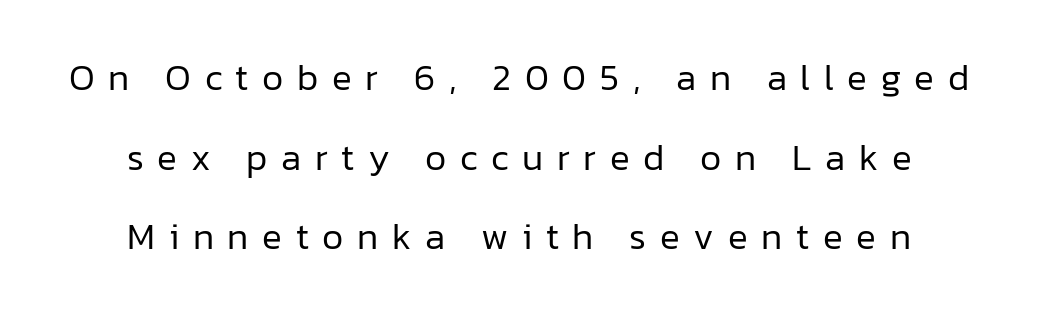
{"serif": "no", "italic": "no", "bold": "no", "weight": "regular", "width": "normal", "stroke_contrast": "low", "x_height": "medium", "monospaced": "no", "underline": "no", "align": "center", "line_spacing": "loose", "line_spacing_ratio": 2.15, "letter_spacing": "wide", "letter_spacing_em": 0.37, "glyph_px": 37}
